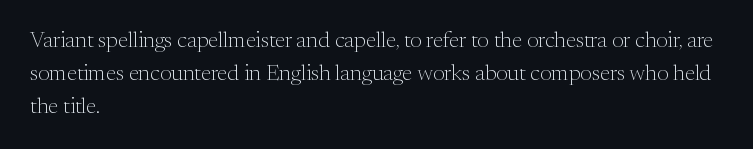
In terms of leading, this rendering sits right in the middle. Quick note: not italic, upright. Stems here are at most as thick as an everyday book face. Letter spacing: default.
